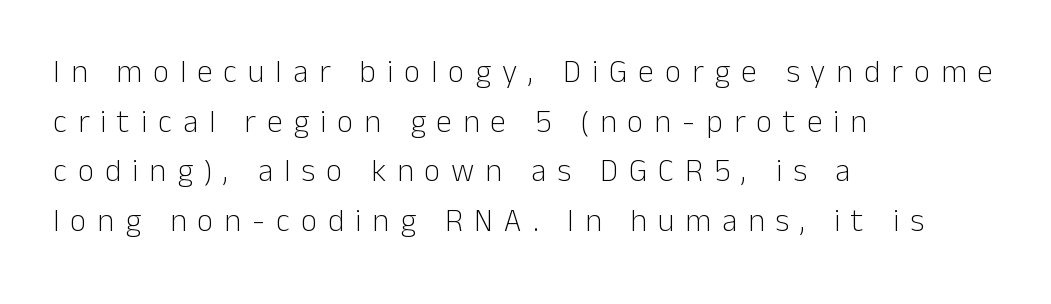
{"serif": "no", "italic": "no", "bold": "no", "weight": "light", "width": "normal", "stroke_contrast": "low", "x_height": "medium", "monospaced": "no", "underline": "no", "align": "left", "line_spacing": "normal", "line_spacing_ratio": 1.55, "letter_spacing": "wide", "letter_spacing_em": 0.34, "glyph_px": 32}
